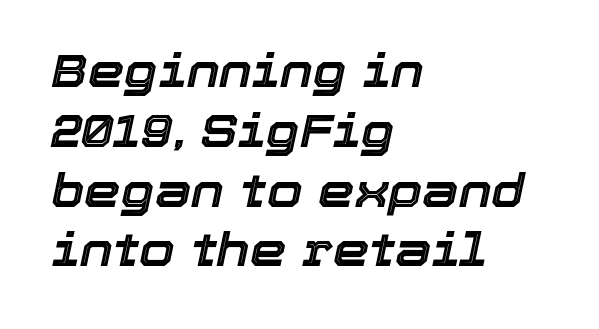
The image shows 46 px text type, italic (leaning right); set left-aligned, normal line spacing (1.3x), normal letter spacing, not underlined; a medium x-height.
